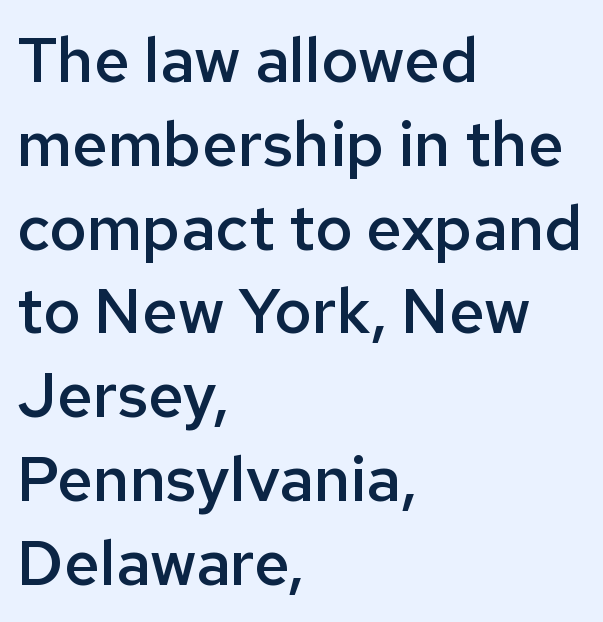
{"serif": "no", "italic": "no", "bold": "semi", "weight": "semibold", "width": "normal", "stroke_contrast": "low", "x_height": "medium", "monospaced": "no", "underline": "no", "align": "left", "line_spacing": "normal", "line_spacing_ratio": 1.33, "letter_spacing": "normal", "letter_spacing_em": 0.0, "glyph_px": 63}
